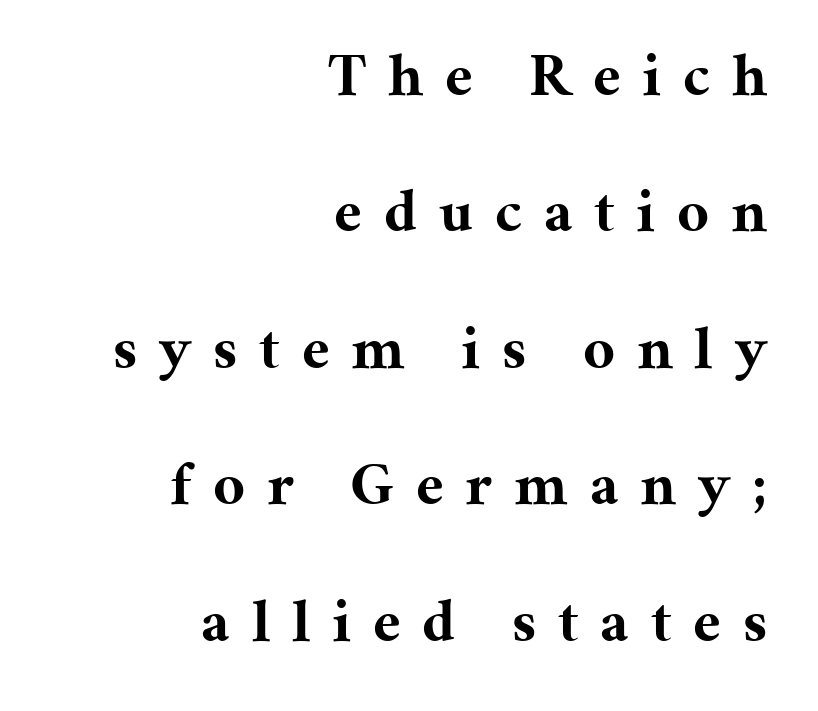
Q: Is the text bold? A: Yes.
Q: Is the text italic (slanted)? A: No, it is upright.
Q: Is the typeface a serif or a sans-serif typeface? A: Serif.
Q: Is the text underlined? A: No.
Q: How is the paragraph aligned? A: Right-aligned.
Q: Is the spacing between letters normal or unusually wide? A: Unusually wide.
Q: Is the spacing between lines tight, normal or loose? A: Loose.
Q: Width (condensed, normal, or wide)? A: Normal.
Q: Stroke contrast? A: Medium.
Q: x-height? A: Medium.
Q: Monospaced? A: No.
